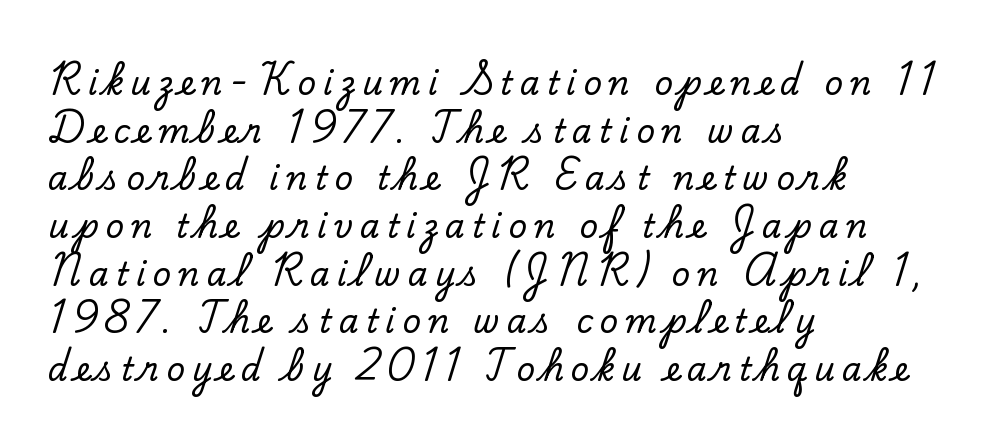
Q: Is the text italic (slanted)? A: Yes.
Q: Is the typeface a serif or a sans-serif typeface? A: Serif.
Q: Is the text underlined? A: No.
Q: How is the paragraph aligned? A: Left-aligned.
Q: Is the spacing between letters normal or unusually wide? A: Unusually wide.
Q: Is the spacing between lines tight, normal or loose? A: Normal.
Q: Width (condensed, normal, or wide)? A: Normal.
Q: Stroke contrast? A: Low.
Q: x-height? A: Small.
Q: Monospaced? A: No.
